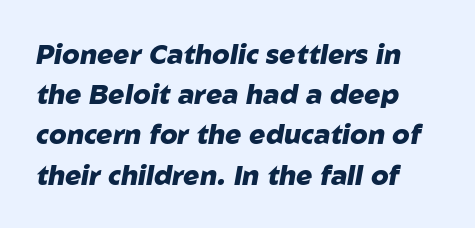
Each word holds together tightly as a unit, with standard inter-letter gaps. Bare-footed words on every line. Students, this is bold: see how much ink each stroke carries. The rows are spaced the way most documents space them. The glyphs look as if they've been sheared to an angle.
